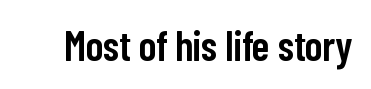
The face used here is rendered with its standard letterfit. The rendering shows plain stroke endings on the letterforms — a sans-serif design. Each glyph is drawn with semibold strokes, heavier than normal yet not fully bold. The axis of the letterforms is exactly vertical.
